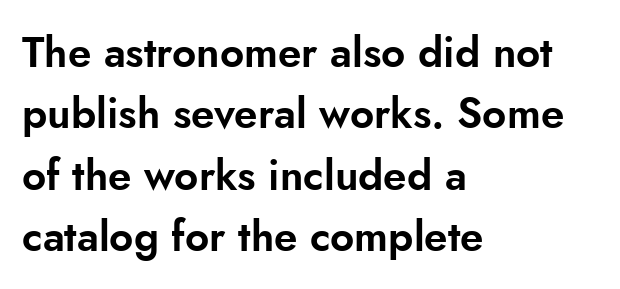
Q: Is the text italic (slanted)? A: No, it is upright.
Q: Is the typeface a serif or a sans-serif typeface? A: Sans-serif.
Q: Is the text underlined? A: No.
Q: How is the paragraph aligned? A: Left-aligned.
Q: Is the spacing between letters normal or unusually wide? A: Normal.
Q: Is the spacing between lines tight, normal or loose? A: Normal.
Q: Width (condensed, normal, or wide)? A: Normal.
Q: Stroke contrast? A: Low.
Q: x-height? A: Small.
Q: Monospaced? A: No.
